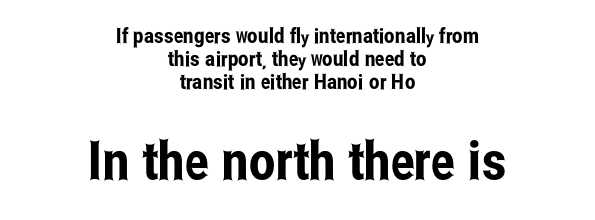
{"serif": "no", "italic": "no", "width": "condensed", "stroke_contrast": "low", "x_height": "medium", "monospaced": "no", "underline": "no", "align": "center", "line_spacing": "tight", "line_spacing_ratio": 1.1, "letter_spacing": "normal", "letter_spacing_em": 0.0, "larger_block": "second", "size_ratio": 2.52, "glyph_px": 53}
